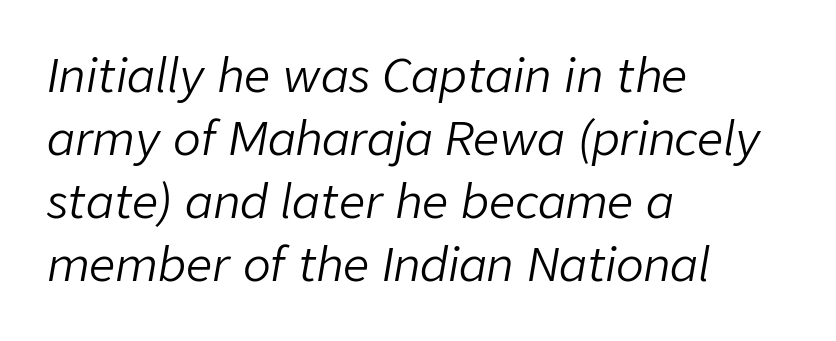
Words float on clear page, feet unadorned. Regular leading. The type is set solid horizontally, with unmodified tracking. Would a proofreader flag this as italicized? Yes. Visually the block forms a straight wall on the left and a jagged coastline on the right. Looks like regular typesetting: each glyph gets only the width it needs.
